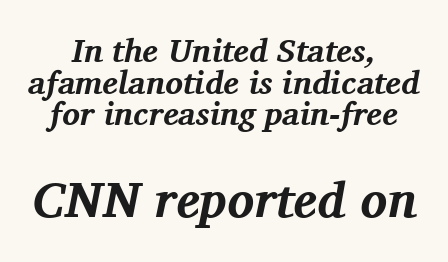
Q: Is the text bold? A: Yes.
Q: Is the text italic (slanted)? A: Yes, it leans right by about 11 degrees.
Q: Is the typeface a serif or a sans-serif typeface? A: Serif.
Q: Is the text underlined? A: No.
Q: How is the paragraph aligned? A: Centered.
Q: Is the spacing between letters normal or unusually wide? A: Normal.
Q: Is the spacing between lines tight, normal or loose? A: Tight.
Q: Which block of text is set in a larger size, the first (top) or the second (bottom)? A: The second (bottom) one.
Q: Width (condensed, normal, or wide)? A: Normal.
Q: Stroke contrast? A: Medium.
Q: x-height? A: Medium.
Q: Monospaced? A: No.
